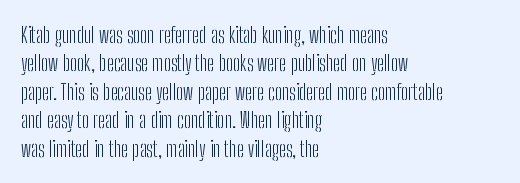
Rule under the text: the space is simply empty. Honestly, the letter spacing is just normal — you wouldn't notice it. The font's upright variant was chosen for this text. The strokes are not fattened; the text isn't bold. Layout note: lines flush left. The designer left line spacing at the default.
